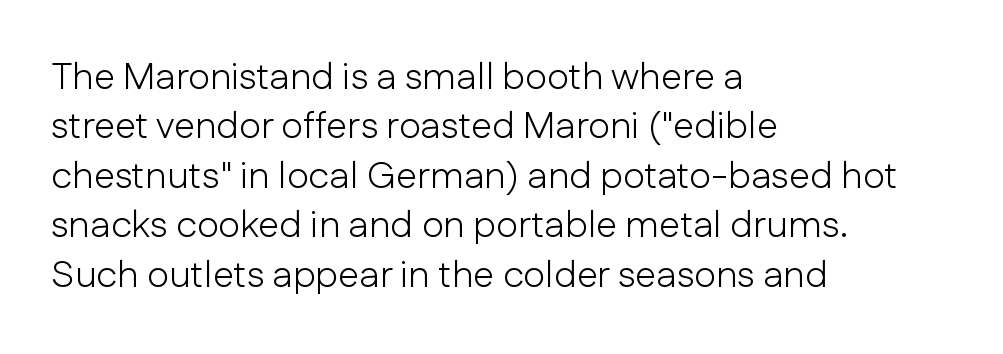
The vertical gap from one line to the next is medium. This reads as an unemphasized weight, regular at the heaviest. Is this a fixed-width face? No — the glyphs have proportional, varying widths. These lines keep a tight, regular rhythm from letter to letter. Does the type have serifs? No, each stem ends abruptly.
